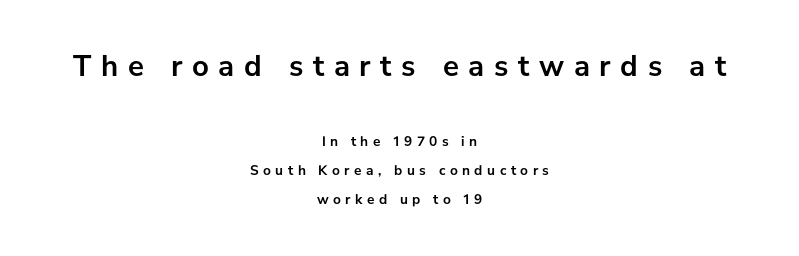
The gap between lines stays unmarked. This sample uses an upright cut, with every glyph sitting square on the baseline. Serif or sans? Sans — the stroke terminals are bare. Students, observe: this is what heavily led, spacious text looks like.
